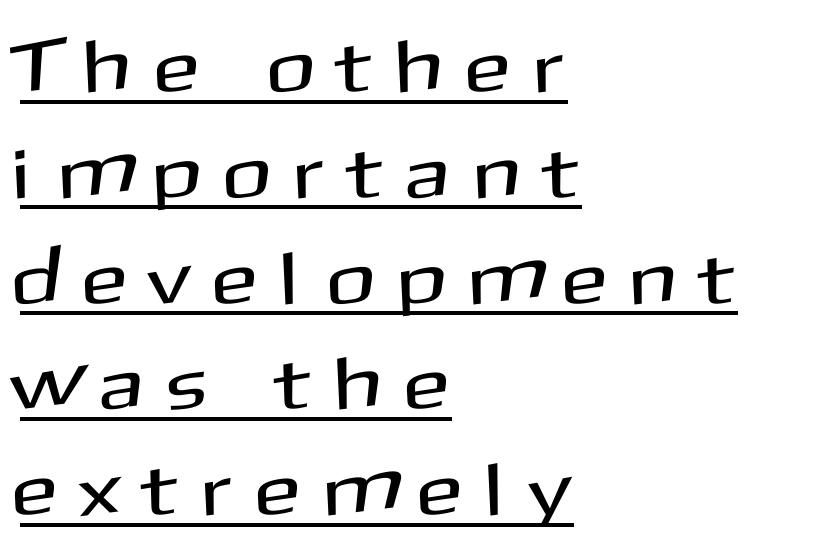
The image shows 74 px sans-serif type, upright; set left-aligned, normal line spacing (1.43x), unusually wide letter spacing (+0.38 em), underlined; medium stroke contrast and a medium x-height.
